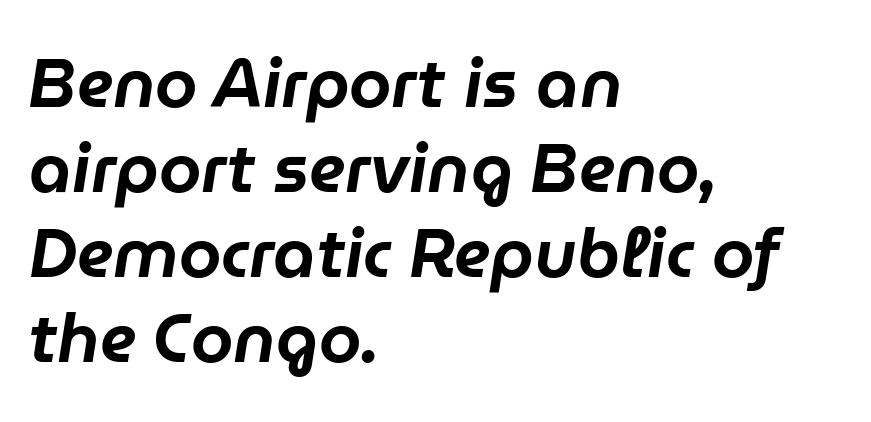
Q: Is the text italic (slanted)? A: Yes, it leans right by about 9 degrees.
Q: Is the text underlined? A: No.
Q: How is the paragraph aligned? A: Left-aligned.
Q: Is the spacing between letters normal or unusually wide? A: Normal.
Q: Is the spacing between lines tight, normal or loose? A: Normal.
Q: Width (condensed, normal, or wide)? A: Normal.
Q: Stroke contrast? A: Low.
Q: x-height? A: Medium.
Q: Monospaced? A: No.
